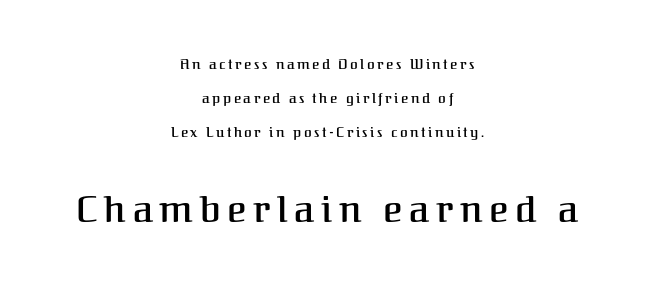
The image shows 37 px serif type, upright; set centered, loose line spacing (2.43x), not underlined; the second (bottom) block is 2.64x larger; medium stroke contrast and a medium x-height.
